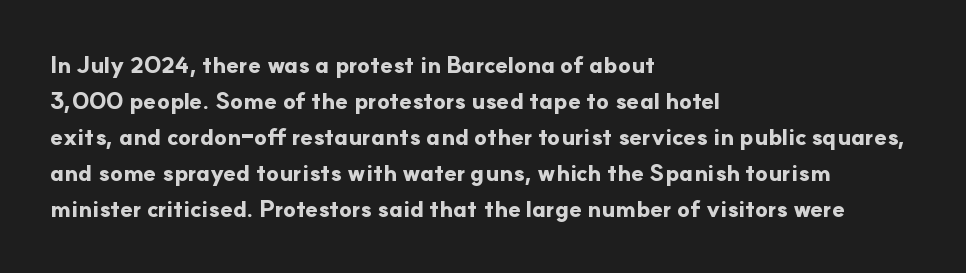
The line-height multiplier appears to be the usual default. Plain, unruled lines of type. The type is set solid horizontally, with unmodified tracking. Horizontal alignment here is leftward, the default for most running prose. Does the weight exceed regular? Yes, all the way to bold.
